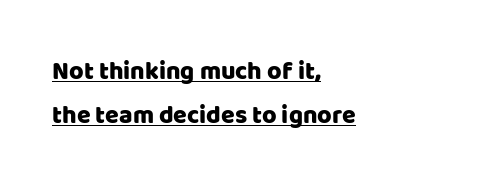
{"italic": "no", "underline": "yes", "align": "left", "line_spacing_ratio": 1.77, "letter_spacing": "normal", "letter_spacing_em": 0.0, "glyph_px": 25}
